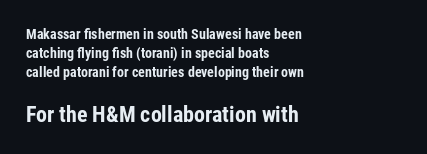
{"italic": "no", "bold": "yes", "underline": "no", "align": "left", "line_spacing": "normal", "line_spacing_ratio": 1.36, "letter_spacing": "normal", "letter_spacing_em": 0.0, "larger_block": "second", "size_ratio": 1.57, "glyph_px": 22}
